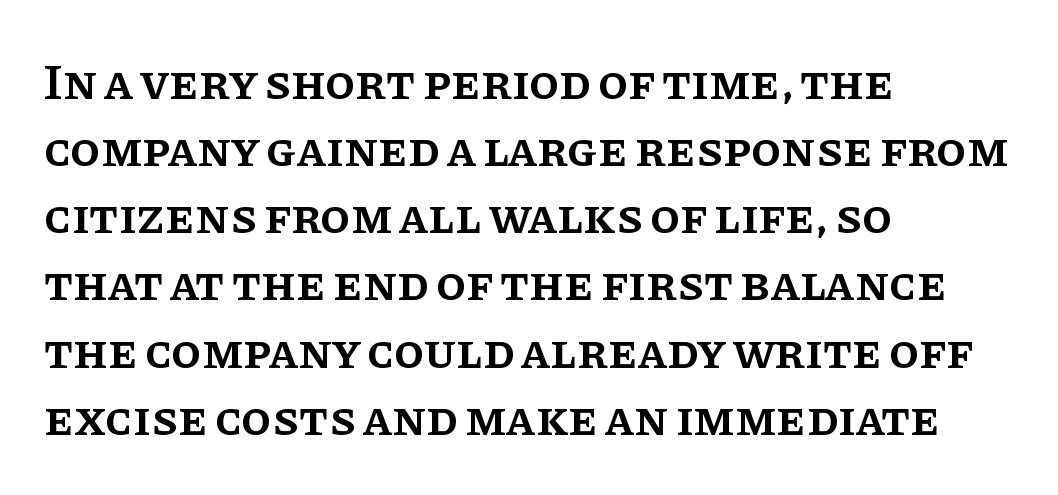
The image shows 49 px semibold serif type, upright; set left-aligned, normal line spacing (1.37x), normal letter spacing, not underlined; low stroke contrast and a large x-height.
